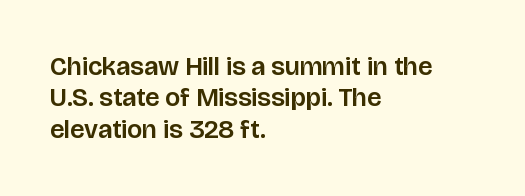
{"italic": "no", "underline": "no", "align": "left", "line_spacing_ratio": 1.21, "letter_spacing": "normal", "letter_spacing_em": 0.0, "glyph_px": 26}
